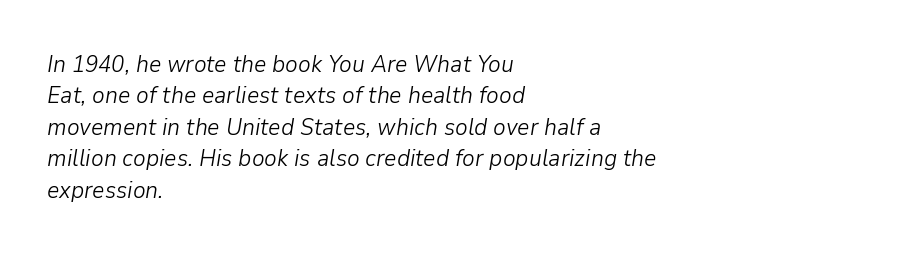
The image shows 24 px text type, italic (leaning right); set left-aligned, normal line spacing (1.31x), normal letter spacing, not underlined.
